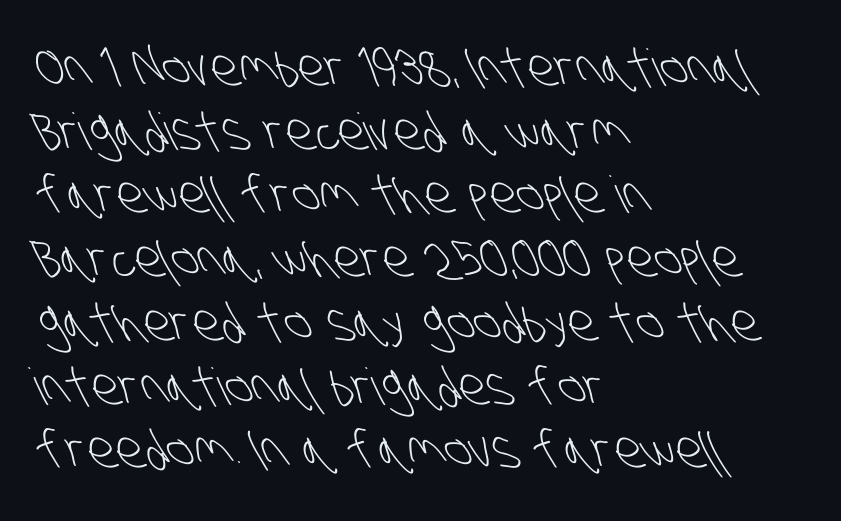
{"serif": "no", "bold": "no", "weight": "light", "width": "condensed", "stroke_contrast": "low", "x_height": "large", "monospaced": "no", "underline": "no", "align": "left", "line_spacing": "normal", "line_spacing_ratio": 1.25, "letter_spacing": "normal", "letter_spacing_em": 0.0, "glyph_px": 51}
